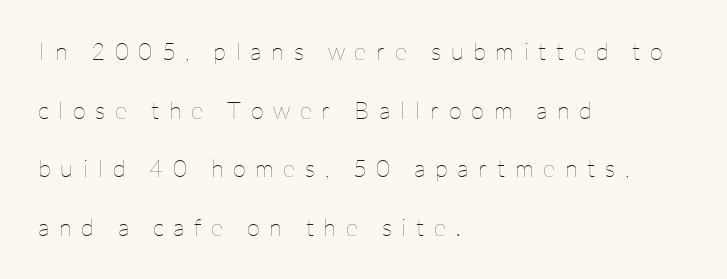
Style check: upright. Descenders are the only things crossing below the line. Vertical stems look standard width or narrower in stroke. Baseline-to-baseline distance is far greater than the letter height.
